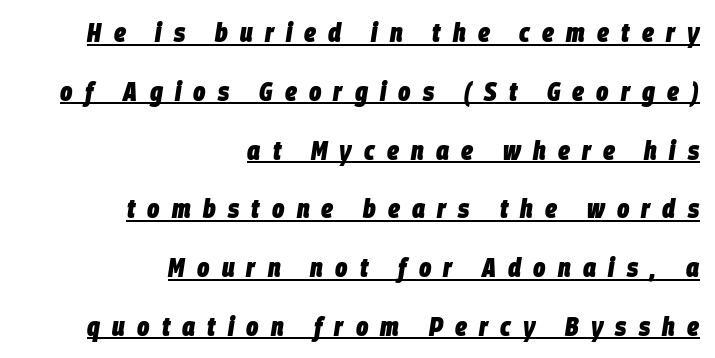
Q: Is the text bold? A: Yes.
Q: Is the text italic (slanted)? A: Yes, it leans right by about 9 degrees.
Q: Is the text underlined? A: Yes.
Q: How is the paragraph aligned? A: Right-aligned.
Q: Is the spacing between letters normal or unusually wide? A: Unusually wide.
Q: Is the spacing between lines tight, normal or loose? A: Loose.
